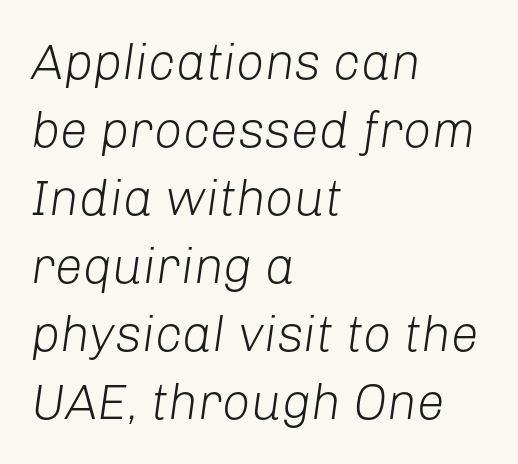
Q: Is the text bold? A: No.
Q: Is the text italic (slanted)? A: Yes, it leans right by about 8 degrees.
Q: Is the text underlined? A: No.
Q: How is the paragraph aligned? A: Left-aligned.
Q: Is the spacing between letters normal or unusually wide? A: Normal.
Q: Is the spacing between lines tight, normal or loose? A: Normal.
Q: Width (condensed, normal, or wide)? A: Normal.
Q: Stroke contrast? A: Low.
Q: x-height? A: Medium.
Q: Monospaced? A: No.
